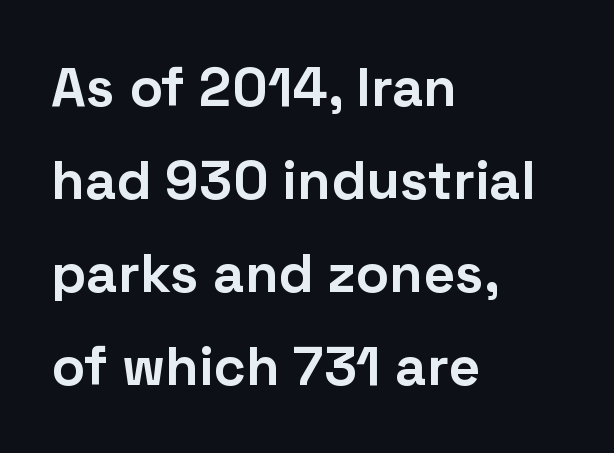
Honestly, the row spacing looks completely unremarkable. Do the letters lean? They stand straight. The paragraph shown leans on its left margin. Think of a printed novel: that variable character pitch is what you see here.
